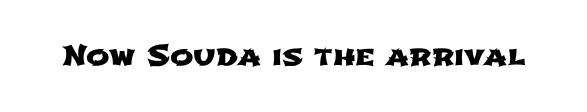
The strip under each line holds only bare page. Proportional: the letters do not fall into vertical columns. Stroke terminals: plain, sans-serif. Does extra space separate the letters? No, they use regular spacing.
